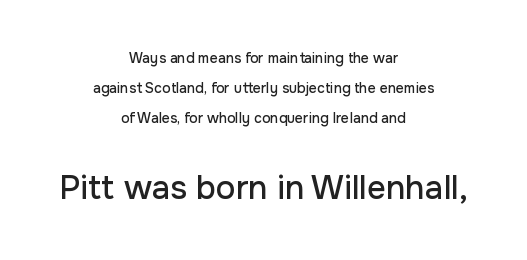
{"serif": "no", "italic": "no", "width": "normal", "stroke_contrast": "low", "x_height": "medium", "monospaced": "no", "underline": "no", "align": "center", "line_spacing": "loose", "line_spacing_ratio": 2.16, "letter_spacing": "normal", "letter_spacing_em": 0.0, "larger_block": "second", "size_ratio": 2.36, "glyph_px": 33}
